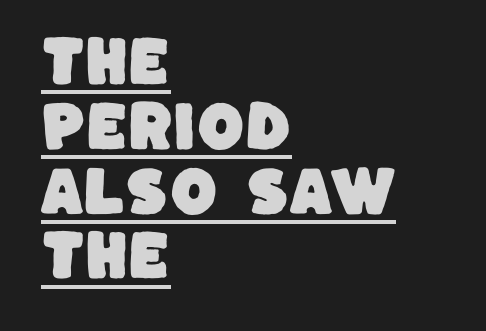
The image shows 54 px sans-serif type; set left-aligned, line spacing 1.2x, normal letter spacing, underlined; low stroke contrast and a large x-height.
